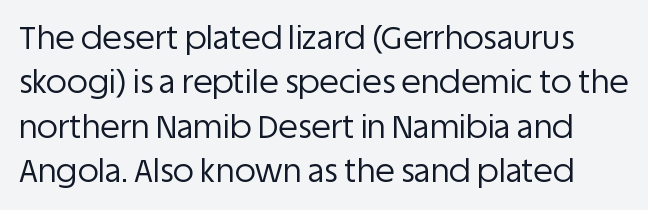
Q: Is the text bold? A: No.
Q: Is the text italic (slanted)? A: No, it is upright.
Q: Is the typeface a serif or a sans-serif typeface? A: Sans-serif.
Q: Is the text underlined? A: No.
Q: Is the spacing between letters normal or unusually wide? A: Normal.
Q: Is the spacing between lines tight, normal or loose? A: Normal.
Q: Width (condensed, normal, or wide)? A: Normal.
Q: Stroke contrast? A: Low.
Q: x-height? A: Large.
Q: Monospaced? A: No.
